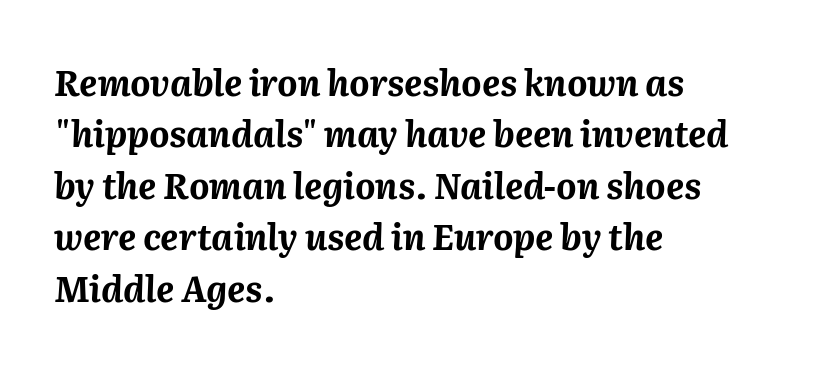
The image shows 35 px bold type, italic (leaning right); set left-aligned, normal line spacing (1.47x), normal letter spacing, not underlined; medium stroke contrast and a medium x-height.
